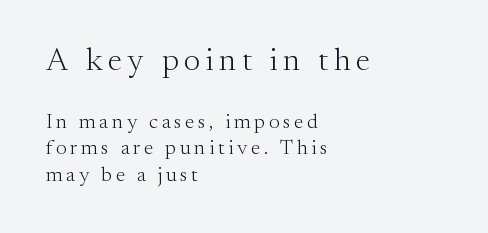
Q: Is the text bold? A: No.
Q: Is the text italic (slanted)? A: No, it is upright.
Q: Is the typeface a serif or a sans-serif typeface? A: Serif.
Q: Is the text underlined? A: No.
Q: How is the paragraph aligned? A: Left-aligned.
Q: Is the spacing between lines tight, normal or loose? A: Normal.
Q: Which block of text is set in a larger size, the first (top) or the second (bottom)? A: The first (top) one.
Q: Width (condensed, normal, or wide)? A: Normal.
Q: Stroke contrast? A: Medium.
Q: x-height? A: Small.
Q: Monospaced? A: No.
